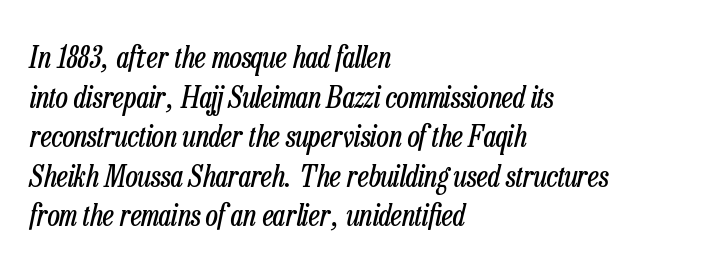
Q: Is the text bold? A: No.
Q: Is the text italic (slanted)? A: Yes, it leans right by about 13 degrees.
Q: Is the text underlined? A: No.
Q: How is the paragraph aligned? A: Left-aligned.
Q: Is the spacing between letters normal or unusually wide? A: Normal.
Q: Is the spacing between lines tight, normal or loose? A: Normal.
Q: Width (condensed, normal, or wide)? A: Condensed.
Q: Stroke contrast? A: Low.
Q: x-height? A: Medium.
Q: Monospaced? A: No.
